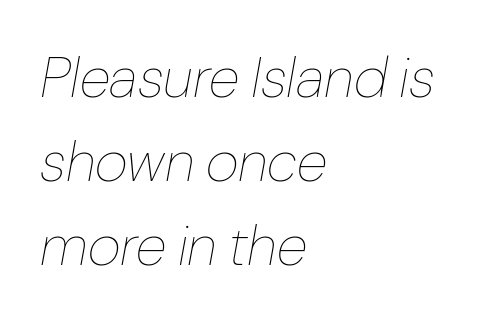
The image shows 57 px thin type, italic (leaning right); set left-aligned, normal line spacing (1.47x), normal letter spacing, not underlined; low stroke contrast and a medium x-height.
